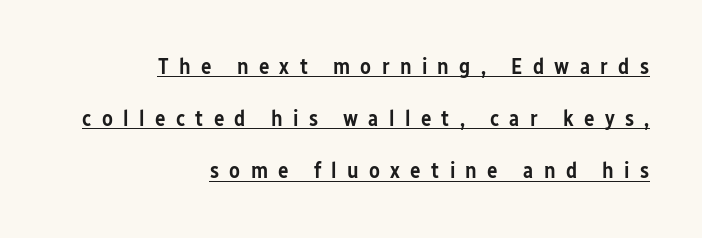
{"italic": "no", "bold": "semi", "underline": "yes", "align": "right", "line_spacing": "loose", "line_spacing_ratio": 2.37, "letter_spacing": "wide", "letter_spacing_em": 0.47, "glyph_px": 22}
